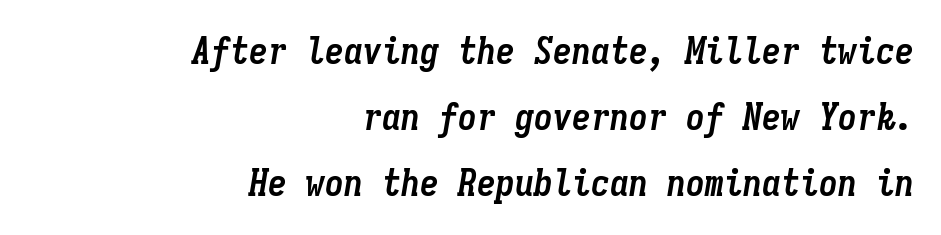
Q: Is the text bold? A: Yes.
Q: Is the text italic (slanted)? A: Yes, it leans right by about 9 degrees.
Q: Is the text underlined? A: No.
Q: How is the paragraph aligned? A: Right-aligned.
Q: Is the spacing between letters normal or unusually wide? A: Normal.
Q: Width (condensed, normal, or wide)? A: Condensed.
Q: Stroke contrast? A: Low.
Q: x-height? A: Medium.
Q: Monospaced? A: Yes.
